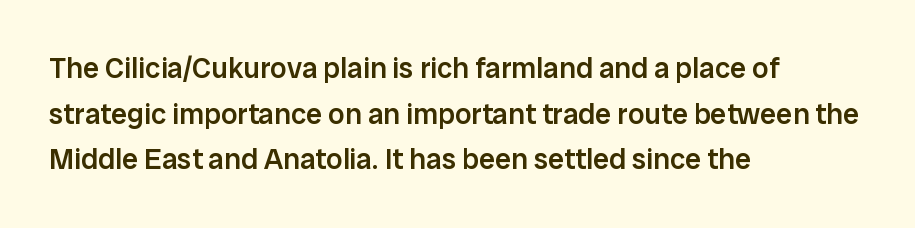
Q: Is the text bold? A: Semi-bold.
Q: Is the text italic (slanted)? A: No, it is upright.
Q: Is the typeface a serif or a sans-serif typeface? A: Sans-serif.
Q: Is the text underlined? A: No.
Q: How is the paragraph aligned? A: Left-aligned.
Q: Is the spacing between letters normal or unusually wide? A: Normal.
Q: Is the spacing between lines tight, normal or loose? A: Normal.
Q: Width (condensed, normal, or wide)? A: Normal.
Q: Stroke contrast? A: Low.
Q: x-height? A: Medium.
Q: Monospaced? A: No.
